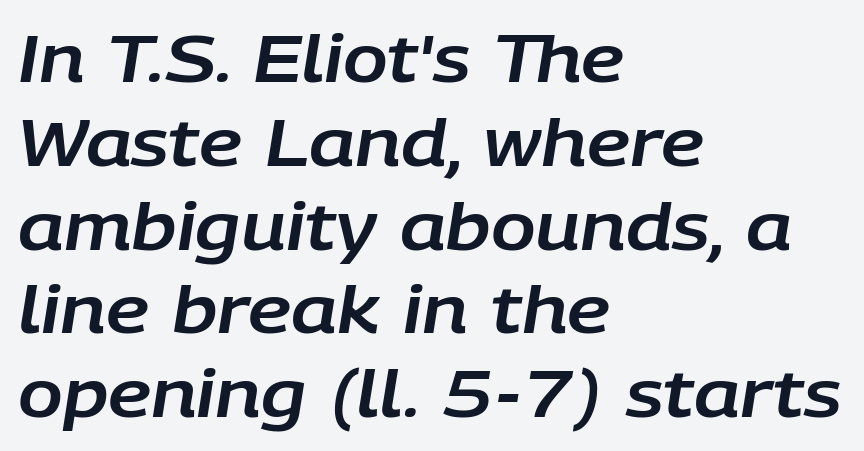
Q: Is the text italic (slanted)? A: Yes, it leans right by about 9 degrees.
Q: Is the text underlined? A: No.
Q: How is the paragraph aligned? A: Left-aligned.
Q: Is the spacing between letters normal or unusually wide? A: Normal.
Q: Is the spacing between lines tight, normal or loose? A: Normal.
Q: Width (condensed, normal, or wide)? A: Normal.
Q: Stroke contrast? A: Low.
Q: x-height? A: Large.
Q: Monospaced? A: No.
